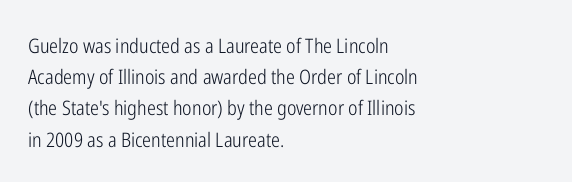
Between one letter and the next there's only the usual sliver of space. Letters rest on an invisible, unmarked baseline. Does the copy run flush right? No — it runs flush left. Nothing heavy about these letters — not bold at all.
